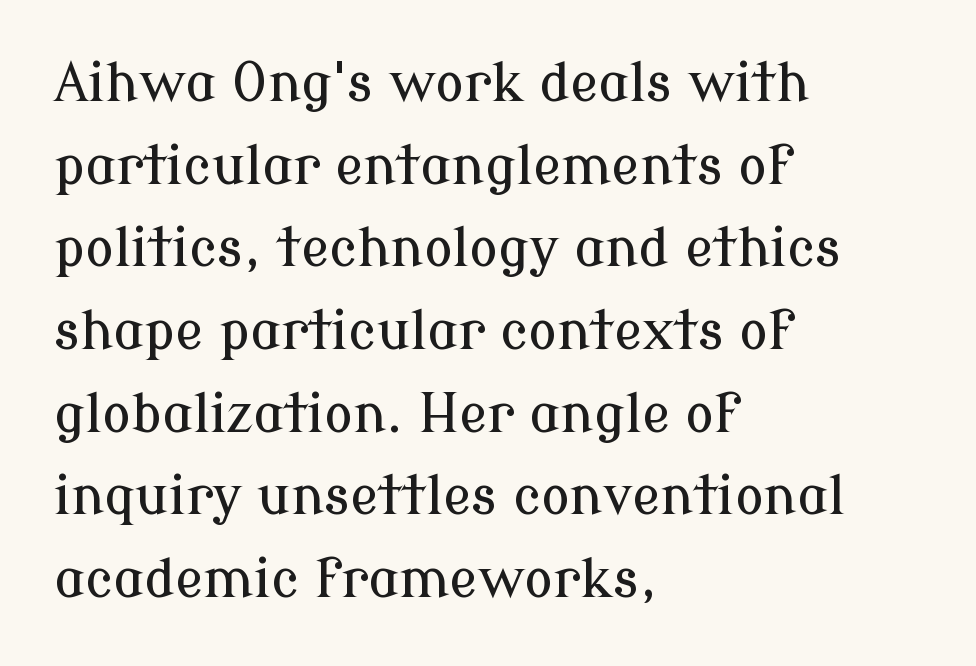
{"serif": "yes", "italic": "no", "width": "normal", "stroke_contrast": "low", "x_height": "medium", "monospaced": "no", "underline": "no", "align": "left", "line_spacing": "normal", "line_spacing_ratio": 1.56, "letter_spacing": "normal", "letter_spacing_em": 0.0, "glyph_px": 53}
